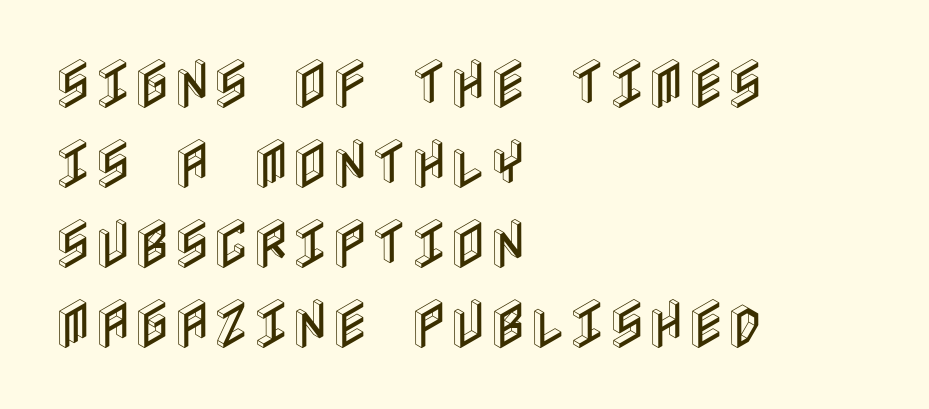
Q: Is the text italic (slanted)? A: No, it is upright.
Q: Is the text underlined? A: No.
Q: How is the paragraph aligned? A: Left-aligned.
Q: Is the spacing between letters normal or unusually wide? A: Normal.
Q: Is the spacing between lines tight, normal or loose? A: Normal.
Q: Width (condensed, normal, or wide)? A: Condensed.
Q: x-height? A: Large.
